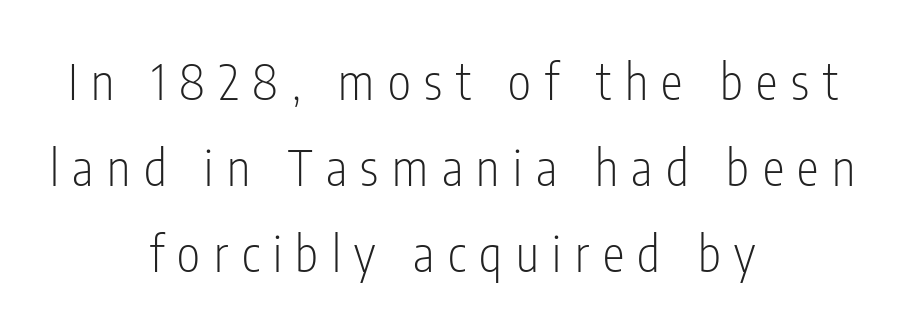
Q: Is the text bold? A: No.
Q: Is the text italic (slanted)? A: No, it is upright.
Q: Is the typeface a serif or a sans-serif typeface? A: Sans-serif.
Q: Is the text underlined? A: No.
Q: How is the paragraph aligned? A: Centered.
Q: Is the spacing between letters normal or unusually wide? A: Unusually wide.
Q: Width (condensed, normal, or wide)? A: Condensed.
Q: Stroke contrast? A: Low.
Q: x-height? A: Medium.
Q: Monospaced? A: No.
